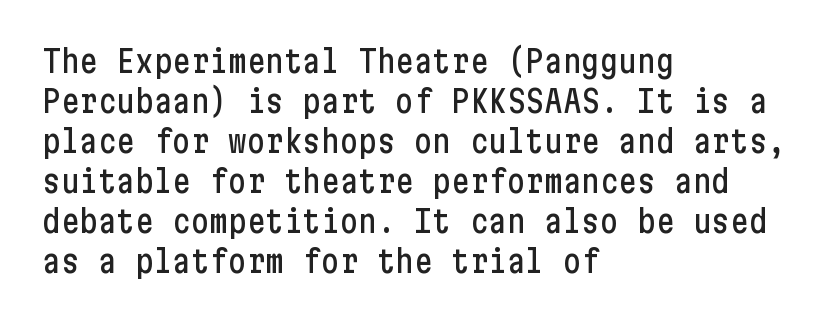
The image shows 31 px condensed sans-serif type, upright; set left-aligned, normal line spacing (1.29x), normal letter spacing, not underlined; low stroke contrast and a medium x-height.
